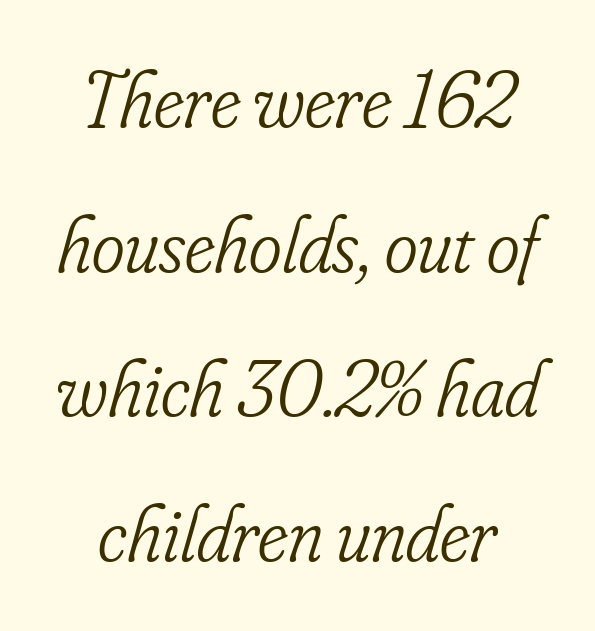
Q: Is the text bold? A: No.
Q: Is the text italic (slanted)? A: Yes, it leans right by about 16 degrees.
Q: Is the typeface a serif or a sans-serif typeface? A: Serif.
Q: Is the text underlined? A: No.
Q: Is the spacing between letters normal or unusually wide? A: Normal.
Q: Width (condensed, normal, or wide)? A: Condensed.
Q: Stroke contrast? A: Low.
Q: x-height? A: Small.
Q: Monospaced? A: No.
